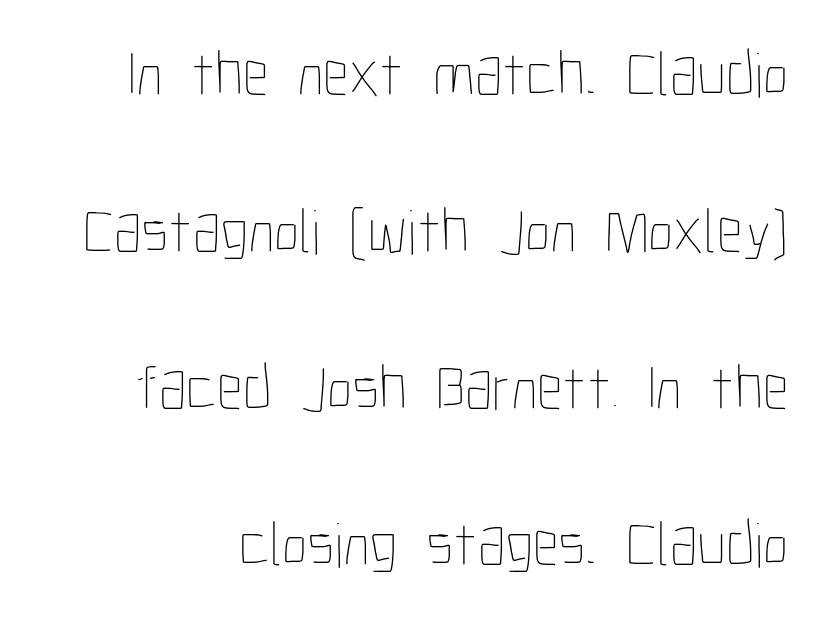
{"italic": "no", "bold": "no", "weight": "thin", "width": "condensed", "stroke_contrast": "low", "x_height": "medium", "monospaced": "no", "underline": "no", "line_spacing": "loose", "line_spacing_ratio": 2.45, "letter_spacing": "normal", "letter_spacing_em": 0.0, "glyph_px": 64}
